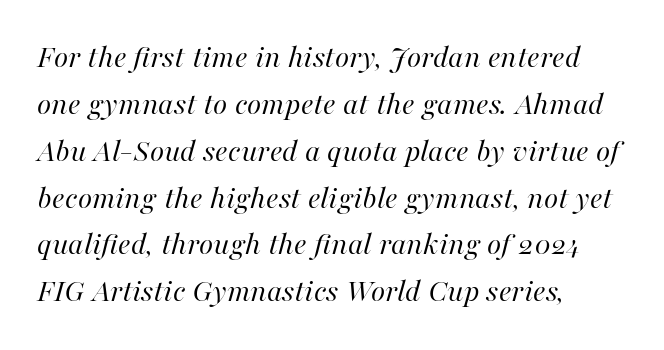
Q: Is the text bold? A: No.
Q: Is the text italic (slanted)? A: Yes, it leans right by about 16 degrees.
Q: Is the text underlined? A: No.
Q: How is the paragraph aligned? A: Left-aligned.
Q: Is the spacing between letters normal or unusually wide? A: Normal.
Q: Is the spacing between lines tight, normal or loose? A: Normal.
Q: Width (condensed, normal, or wide)? A: Normal.
Q: Stroke contrast? A: High.
Q: x-height? A: Medium.
Q: Monospaced? A: No.
